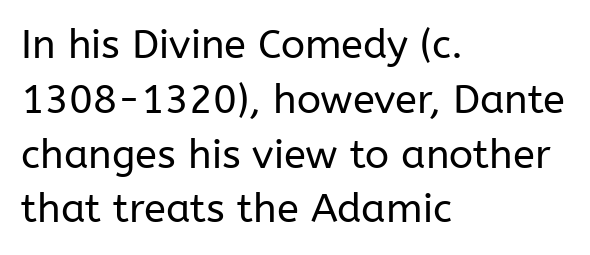
{"serif": "no", "italic": "no", "bold": "no", "weight": "regular", "width": "normal", "stroke_contrast": "low", "x_height": "medium", "monospaced": "no", "underline": "no", "align": "left", "line_spacing": "normal", "line_spacing_ratio": 1.37, "letter_spacing": "normal", "letter_spacing_em": 0.0, "glyph_px": 40}
